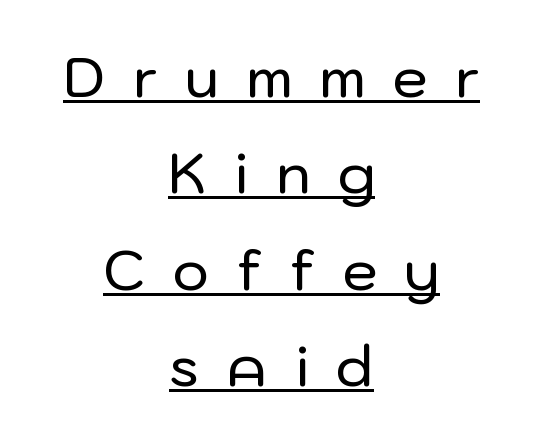
In terms of letterform style, serifs are entirely absent. Words appear elongated and porous because spacing is wide. The font's upright variant was chosen for this text. Caption: multi-line text, centered on the measure. Does a line run under the words? Yes, clearly. Proportional: the letters do not fall into vertical columns.
